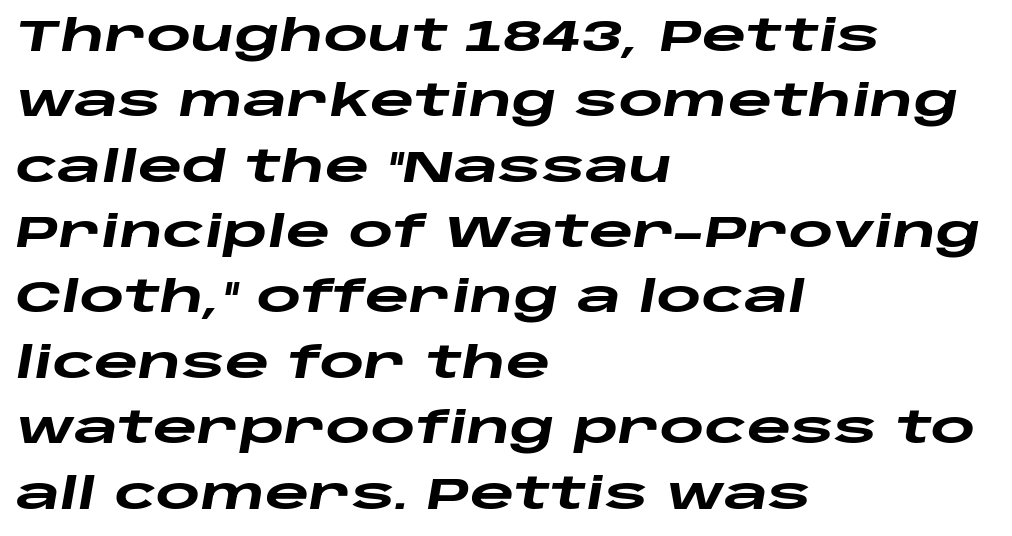
Q: Is the text bold? A: Yes.
Q: Is the text italic (slanted)? A: Yes, it leans right by about 10 degrees.
Q: Is the text underlined? A: No.
Q: How is the paragraph aligned? A: Left-aligned.
Q: Is the spacing between letters normal or unusually wide? A: Normal.
Q: Is the spacing between lines tight, normal or loose? A: Normal.
Q: Width (condensed, normal, or wide)? A: Wide.
Q: Stroke contrast? A: Low.
Q: x-height? A: Large.
Q: Monospaced? A: No.
